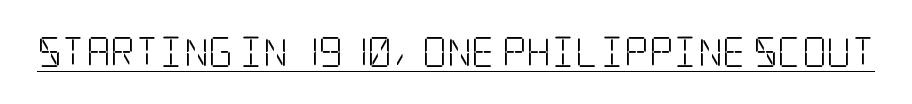
{"serif": "yes", "italic": "no", "bold": "no", "weight": "light", "width": "condensed", "stroke_contrast": "low", "x_height": "large", "underline": "yes", "letter_spacing": "normal", "letter_spacing_em": 0.0, "glyph_px": 30}
